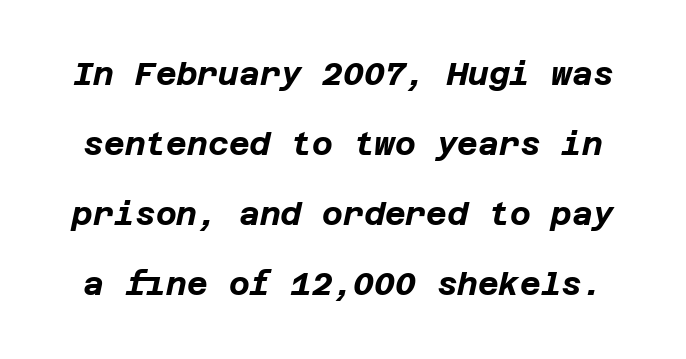
The image shows 32 px bold type, italic (leaning right); set loose line spacing (2.19x), normal letter spacing, not underlined; low stroke contrast and a large x-height.
